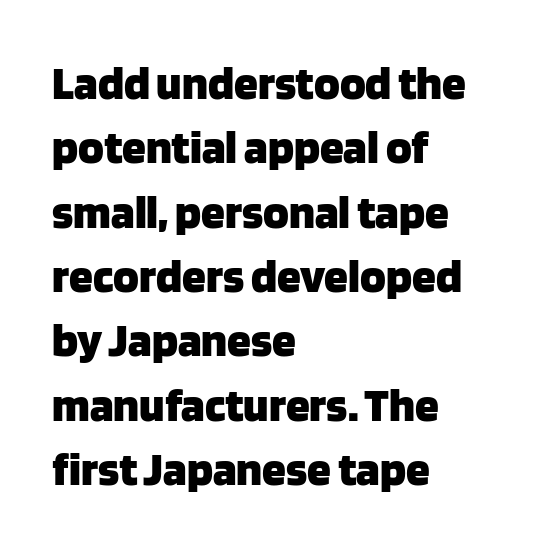
Q: Is the text bold? A: Yes.
Q: Is the text italic (slanted)? A: No, it is upright.
Q: Is the typeface a serif or a sans-serif typeface? A: Sans-serif.
Q: Is the text underlined? A: No.
Q: How is the paragraph aligned? A: Left-aligned.
Q: Is the spacing between letters normal or unusually wide? A: Normal.
Q: Is the spacing between lines tight, normal or loose? A: Normal.
Q: Width (condensed, normal, or wide)? A: Normal.
Q: Stroke contrast? A: Low.
Q: x-height? A: Large.
Q: Monospaced? A: No.
